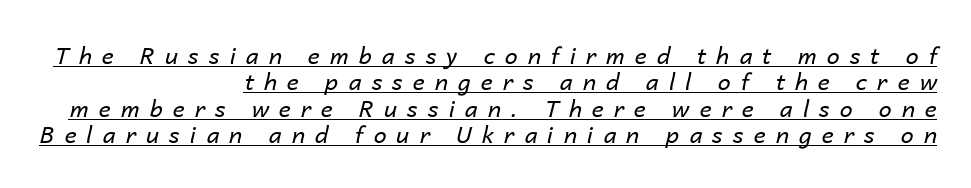
The image shows 23 px text type, italic (leaning right); set right-aligned, tight line spacing (1.15x), unusually wide letter spacing (+0.44 em), underlined.
